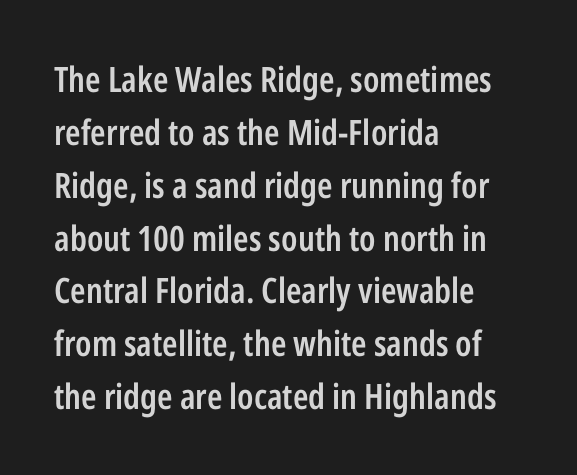
Q: Is the text bold? A: Semi-bold.
Q: Is the text italic (slanted)? A: No, it is upright.
Q: Is the typeface a serif or a sans-serif typeface? A: Sans-serif.
Q: Is the text underlined? A: No.
Q: How is the paragraph aligned? A: Left-aligned.
Q: Is the spacing between letters normal or unusually wide? A: Normal.
Q: Is the spacing between lines tight, normal or loose? A: Normal.
Q: Width (condensed, normal, or wide)? A: Condensed.
Q: Stroke contrast? A: Low.
Q: x-height? A: Medium.
Q: Monospaced? A: No.
